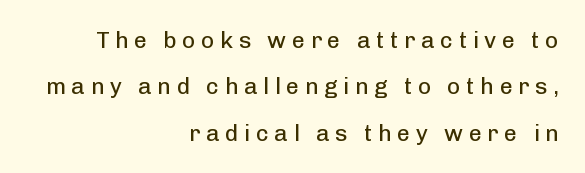
The image shows 23 px text type, upright; set right-aligned, loose line spacing (2.02x), unusually wide letter spacing (+0.24 em), not underlined.
